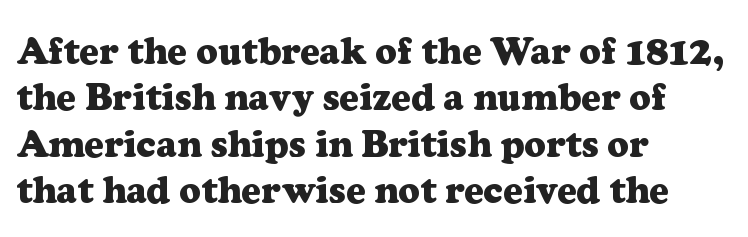
The image shows 38 px heavy serif type, upright; set left-aligned, line spacing 1.22x, normal letter spacing, not underlined; low stroke contrast and a medium x-height.
